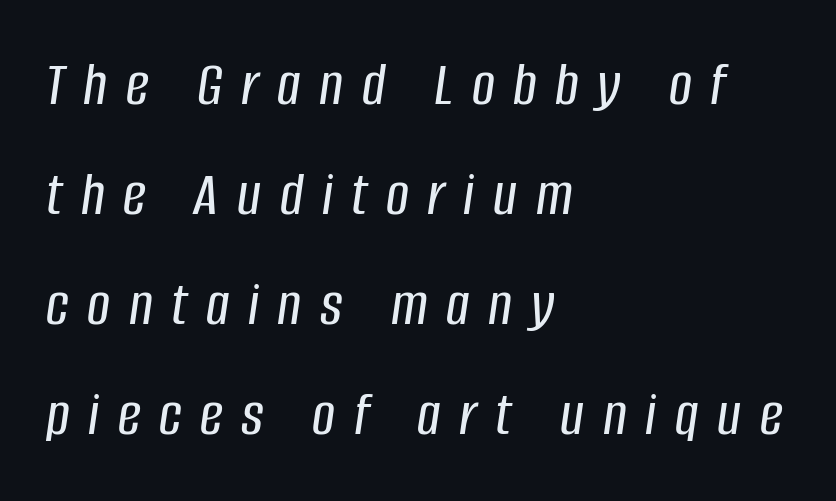
{"italic": "yes", "lean": "right", "slant_degrees": 8, "width": "condensed", "stroke_contrast": "low", "x_height": "large", "monospaced": "no", "underline": "no", "align": "left", "line_spacing_ratio": 1.72, "letter_spacing": "wide", "letter_spacing_em": 0.29, "glyph_px": 64}
